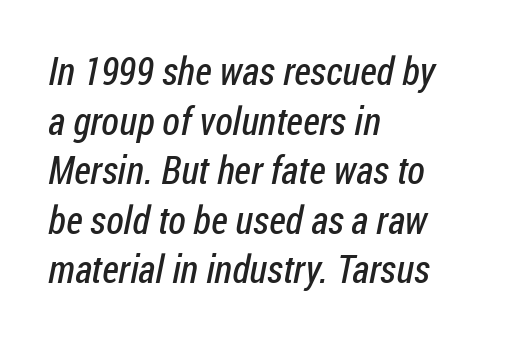
Q: Is the text bold? A: No.
Q: Is the typeface a serif or a sans-serif typeface? A: Sans-serif.
Q: Is the text underlined? A: No.
Q: How is the paragraph aligned? A: Left-aligned.
Q: Is the spacing between letters normal or unusually wide? A: Normal.
Q: Is the spacing between lines tight, normal or loose? A: Normal.
Q: Width (condensed, normal, or wide)? A: Condensed.
Q: Stroke contrast? A: Low.
Q: x-height? A: Medium.
Q: Monospaced? A: No.
